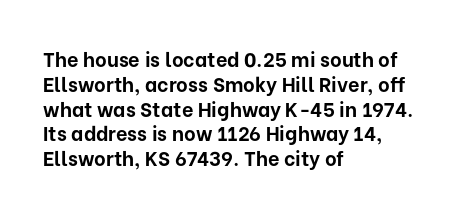
Line starts are locked; line ends wander. Tracking value appears to be zero — textbook default spacing. Style check: upright. Rule under the text: the space is simply empty. Heavy-handed strokes throughout: this text is bold.
